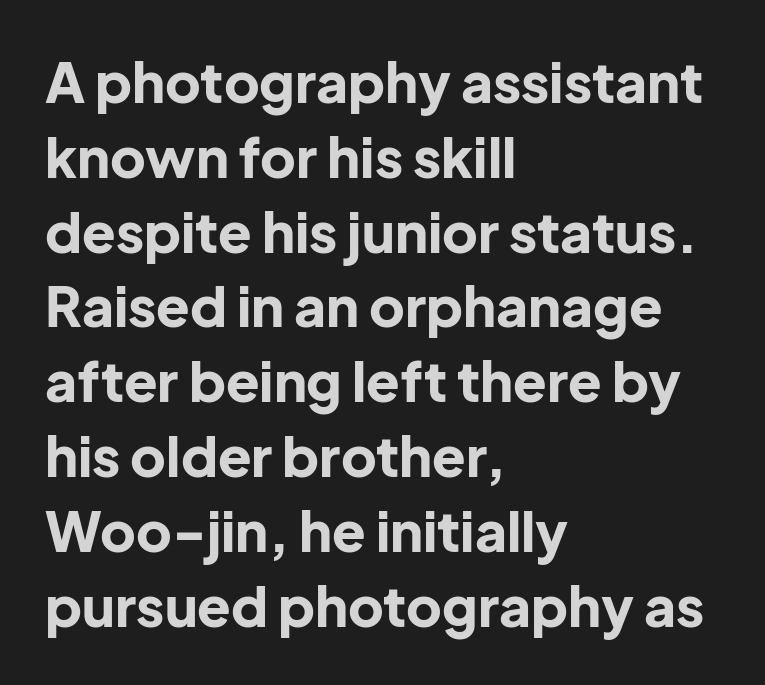
Q: Is the text bold? A: Yes.
Q: Is the text italic (slanted)? A: No, it is upright.
Q: Is the typeface a serif or a sans-serif typeface? A: Sans-serif.
Q: Is the text underlined? A: No.
Q: How is the paragraph aligned? A: Left-aligned.
Q: Is the spacing between letters normal or unusually wide? A: Normal.
Q: Is the spacing between lines tight, normal or loose? A: Normal.
Q: Width (condensed, normal, or wide)? A: Normal.
Q: Stroke contrast? A: Low.
Q: x-height? A: Medium.
Q: Monospaced? A: No.
